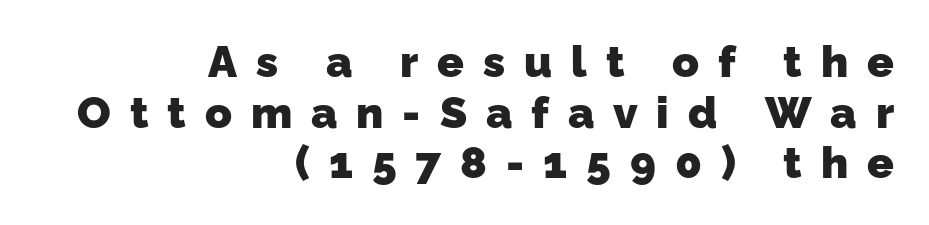
{"serif": "no", "bold": "yes", "weight": "heavy", "width": "normal", "stroke_contrast": "low", "x_height": "medium", "monospaced": "no", "underline": "no", "align": "right", "line_spacing": "tight", "line_spacing_ratio": 1.15, "letter_spacing": "wide", "letter_spacing_em": 0.43, "glyph_px": 44}
